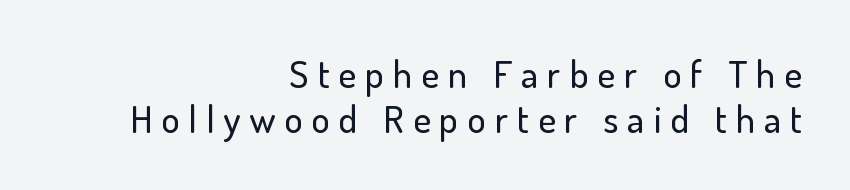
{"serif": "no", "italic": "no", "width": "normal", "stroke_contrast": "low", "x_height": "small", "monospaced": "no", "underline": "no", "align": "right", "line_spacing_ratio": 1.18, "letter_spacing": "wide", "letter_spacing_em": 0.24, "glyph_px": 38}
